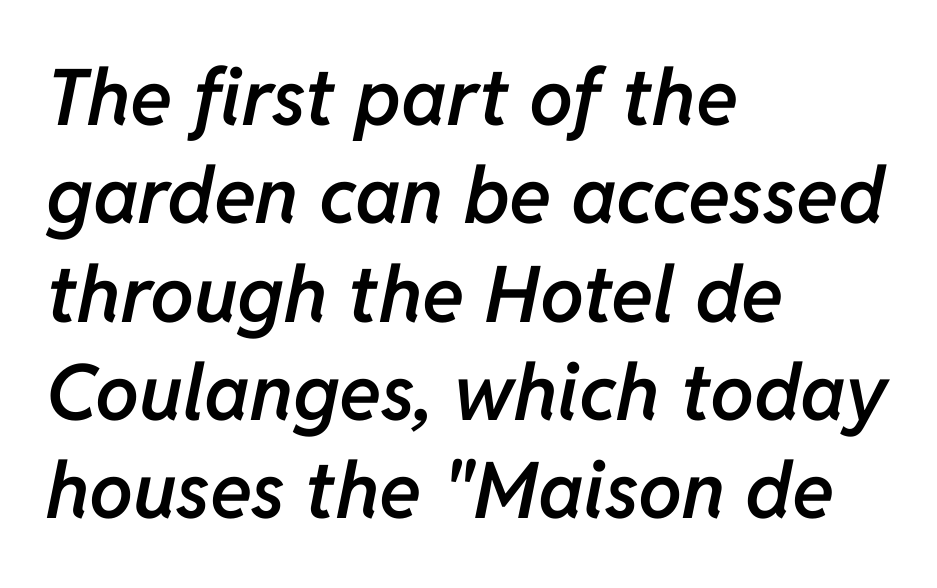
Each row of text sits above clean, open space. Typeset ragged right — the left edge is the straight one. Every letter is mildly thick-stroked: semibold rather than bold. The rendering uses natural spacing where letterforms have individual widths. The horizontal fit of the characters is conventional and even. In terms of posture, this sample is oblique.
